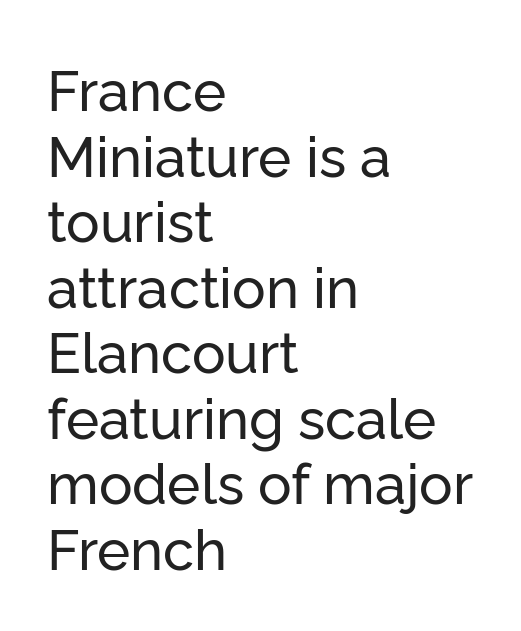
{"serif": "no", "italic": "no", "width": "normal", "stroke_contrast": "low", "x_height": "medium", "monospaced": "no", "underline": "no", "align": "left", "line_spacing_ratio": 1.17, "letter_spacing": "normal", "letter_spacing_em": 0.0, "glyph_px": 56}
